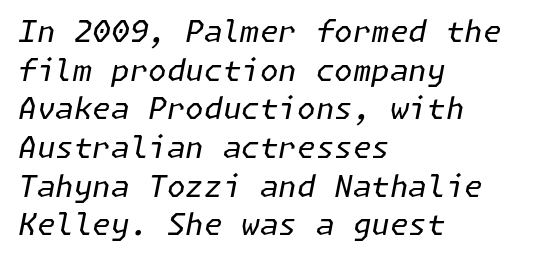
Q: Is the text bold? A: No.
Q: Is the text italic (slanted)? A: Yes, it leans right by about 11 degrees.
Q: Is the text underlined? A: No.
Q: How is the paragraph aligned? A: Left-aligned.
Q: Is the spacing between letters normal or unusually wide? A: Normal.
Q: Is the spacing between lines tight, normal or loose? A: Normal.
Q: Width (condensed, normal, or wide)? A: Normal.
Q: Stroke contrast? A: Low.
Q: x-height? A: Medium.
